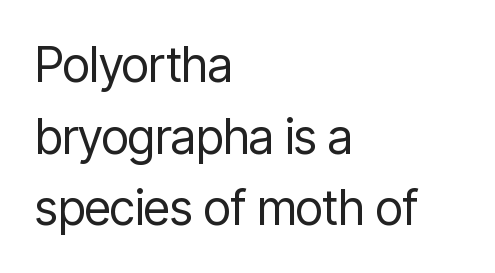
The image shows 48 px regular-weight, condensed sans-serif type, upright; set left-aligned, normal line spacing (1.49x), normal letter spacing, not underlined; low stroke contrast and a medium x-height.
